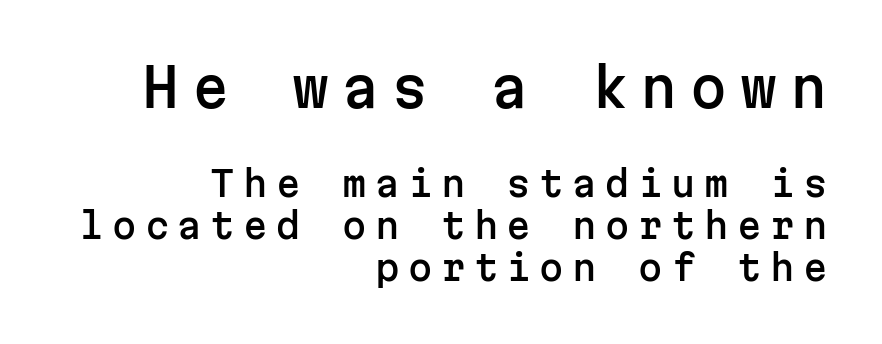
This sample has the even, mechanical cadence of fixed-width lettering. Posture: vertical. Has an underline been added? It has not. The face used here is a sans, in the tradition of grotesques and geometrics. Is the block centered? No — it sits flush against the right margin. Reading top to bottom, the characters get smaller at the block break.
